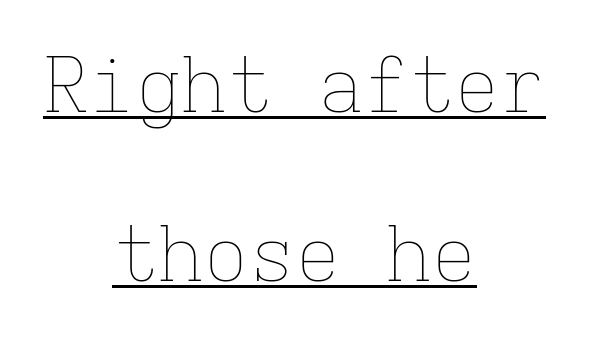
These lines were composed using upright roman letters. Vertical stems look standard width or narrower in stroke. The string is rendered with underlining switched on. Inter-character spacing is left at the font's built-in metrics. Line spacing here is loose.
